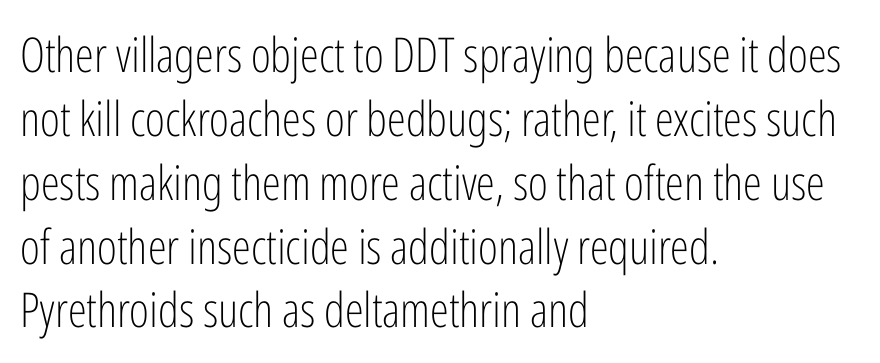
Q: Is the text bold? A: No.
Q: Is the text italic (slanted)? A: No, it is upright.
Q: Is the typeface a serif or a sans-serif typeface? A: Sans-serif.
Q: Is the text underlined? A: No.
Q: How is the paragraph aligned? A: Left-aligned.
Q: Is the spacing between letters normal or unusually wide? A: Normal.
Q: Is the spacing between lines tight, normal or loose? A: Normal.
Q: Width (condensed, normal, or wide)? A: Condensed.
Q: Stroke contrast? A: Low.
Q: x-height? A: Medium.
Q: Monospaced? A: No.
